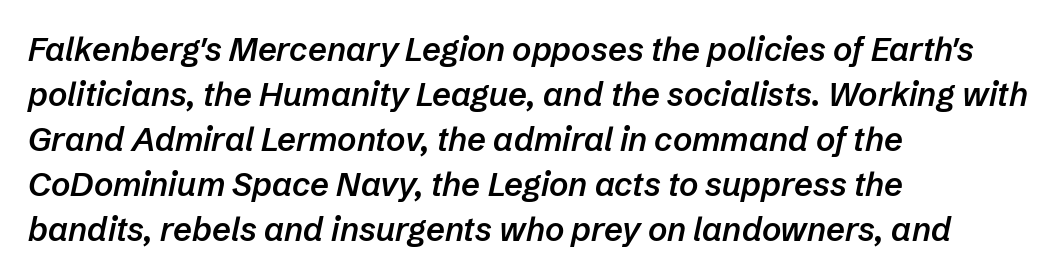
Q: Is the text bold? A: Semi-bold.
Q: Is the text italic (slanted)? A: Yes, it leans right by about 12 degrees.
Q: Is the text underlined? A: No.
Q: How is the paragraph aligned? A: Left-aligned.
Q: Is the spacing between letters normal or unusually wide? A: Normal.
Q: Is the spacing between lines tight, normal or loose? A: Normal.
Q: Width (condensed, normal, or wide)? A: Normal.
Q: Stroke contrast? A: Low.
Q: x-height? A: Medium.
Q: Monospaced? A: No.
